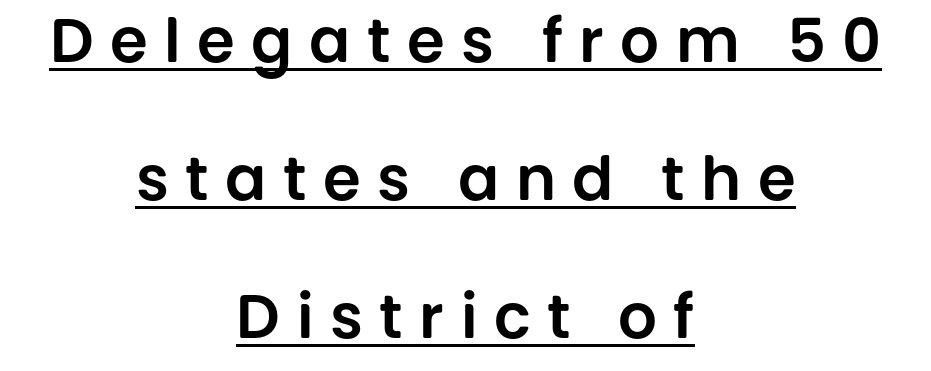
No italicization has been applied; the sample stays upright. You can tell from the bare stems that sans-serif type was used. The lines are spread far apart with generous leading. The passage shown is typed in a proportional face where columns would drift. A baseline rule has been typeset under these characters.
